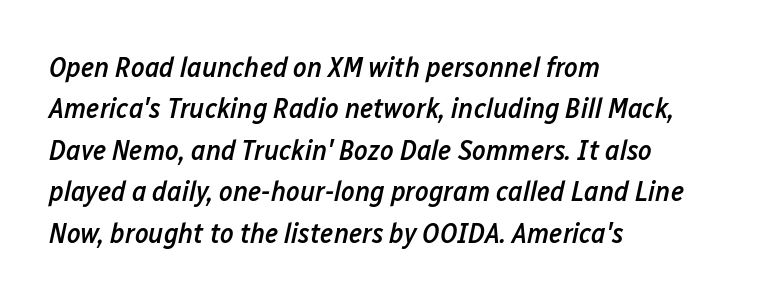
{"italic": "yes", "lean": "right", "slant_degrees": 12, "bold": "semi", "weight": "semibold", "width": "condensed", "stroke_contrast": "low", "x_height": "medium", "monospaced": "no", "underline": "no", "align": "left", "line_spacing": "normal", "line_spacing_ratio": 1.43, "letter_spacing": "normal", "letter_spacing_em": 0.0, "glyph_px": 29}
